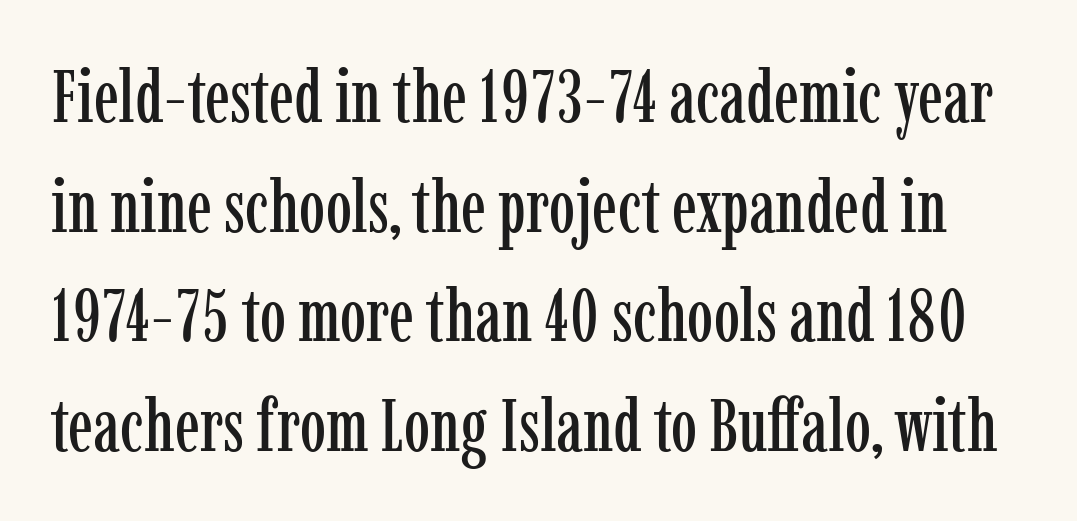
The image shows 74 px condensed serif type, upright; set normal line spacing (1.48x), normal letter spacing, not underlined; low stroke contrast and a medium x-height.
